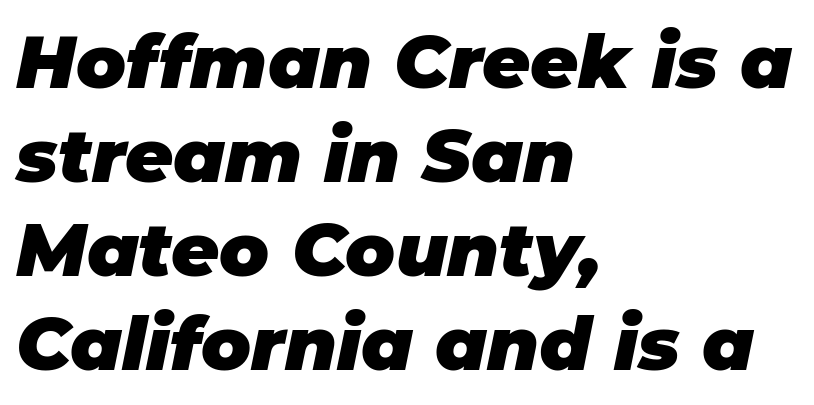
Q: Is the text bold? A: Yes.
Q: Is the text italic (slanted)? A: Yes, it leans right by about 11 degrees.
Q: Is the text underlined? A: No.
Q: How is the paragraph aligned? A: Left-aligned.
Q: Is the spacing between letters normal or unusually wide? A: Normal.
Q: Is the spacing between lines tight, normal or loose? A: Normal.
Q: Width (condensed, normal, or wide)? A: Normal.
Q: Stroke contrast? A: Low.
Q: x-height? A: Large.
Q: Monospaced? A: No.
